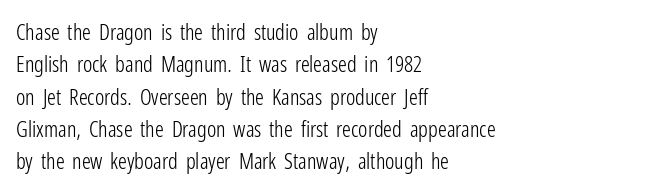
Q: Is the text bold? A: No.
Q: Is the text italic (slanted)? A: No, it is upright.
Q: Is the text underlined? A: No.
Q: How is the paragraph aligned? A: Left-aligned.
Q: Is the spacing between letters normal or unusually wide? A: Normal.
Q: Is the spacing between lines tight, normal or loose? A: Normal.
